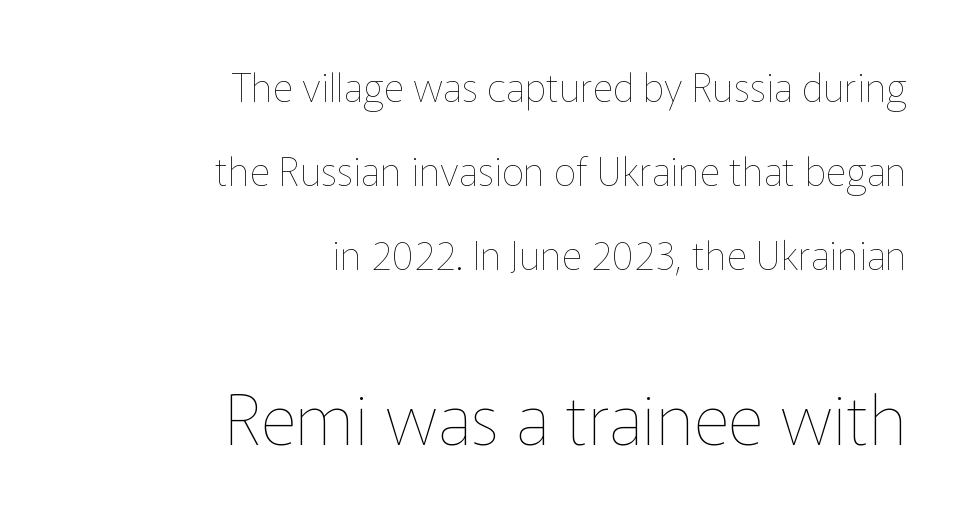
Q: Is the text bold? A: No.
Q: Is the text italic (slanted)? A: No, it is upright.
Q: Is the text underlined? A: No.
Q: How is the paragraph aligned? A: Right-aligned.
Q: Is the spacing between letters normal or unusually wide? A: Normal.
Q: Is the spacing between lines tight, normal or loose? A: Loose.
Q: Which block of text is set in a larger size, the first (top) or the second (bottom)? A: The second (bottom) one.
Q: Width (condensed, normal, or wide)? A: Normal.
Q: Stroke contrast? A: Low.
Q: x-height? A: Medium.
Q: Monospaced? A: No.
